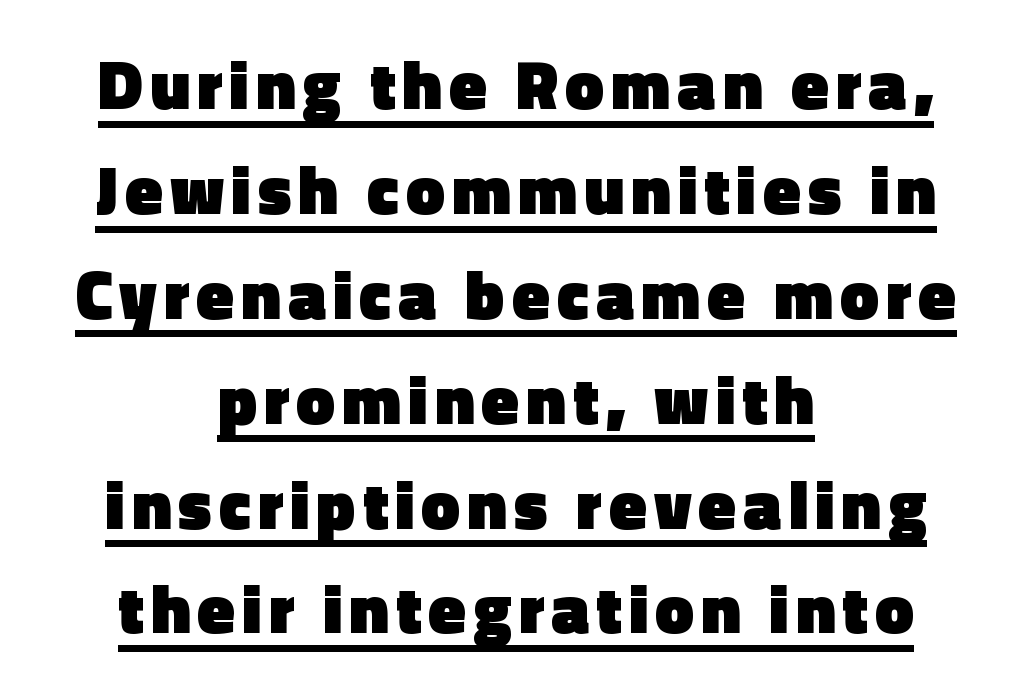
The image shows 69 px heavy sans-serif type, upright; set centered, normal line spacing (1.52x), underlined; a medium x-height.
